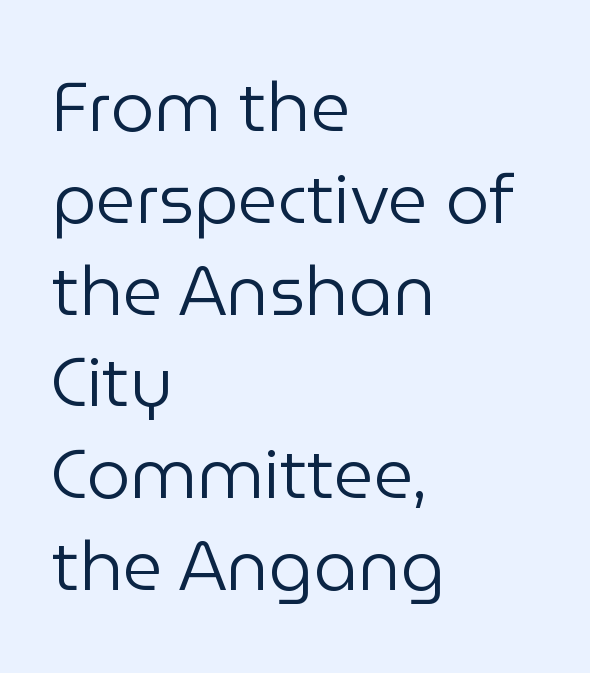
Spacing verdict: proportional, widths tailored to each character. Style check: upright. Evenly set lines give the paragraph a standard silhouette. Nobody drew a line under any word here. The characters display no serif detailing; their extremities are plain. Tracking value appears to be zero — textbook default spacing.
